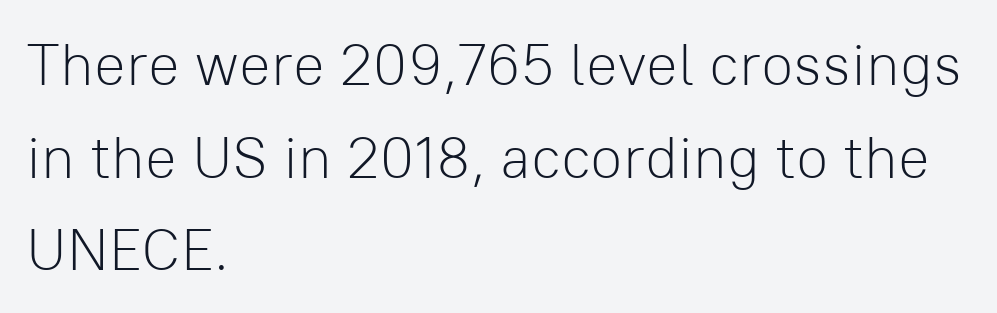
Q: Is the text bold? A: No.
Q: Is the text italic (slanted)? A: No, it is upright.
Q: Is the typeface a serif or a sans-serif typeface? A: Sans-serif.
Q: Is the text underlined? A: No.
Q: How is the paragraph aligned? A: Left-aligned.
Q: Is the spacing between letters normal or unusually wide? A: Normal.
Q: Is the spacing between lines tight, normal or loose? A: Normal.
Q: Width (condensed, normal, or wide)? A: Normal.
Q: Stroke contrast? A: Low.
Q: x-height? A: Medium.
Q: Monospaced? A: No.
